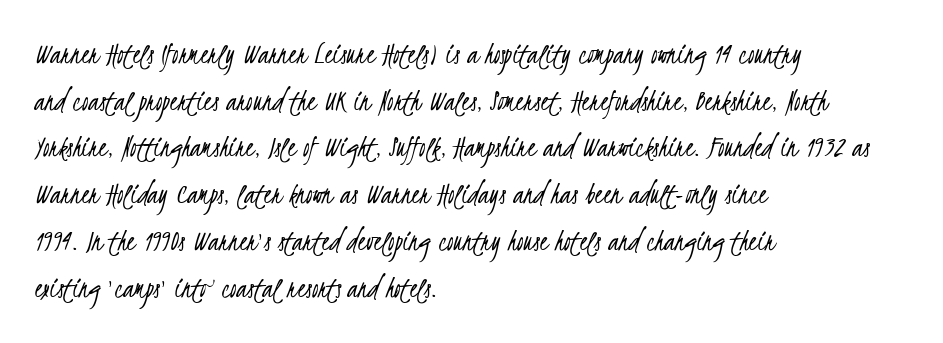
A classic flush-left, rag-right setting is used for this passage. The rendering uses natural spacing where letterforms have individual widths. Lines of text with bare space underneath. The letters sit at their default tracking, neither squeezed nor spread. No heavy texture on the line: the type isn't bold. Serifs: no, the terminals of the letterforms are clean.
